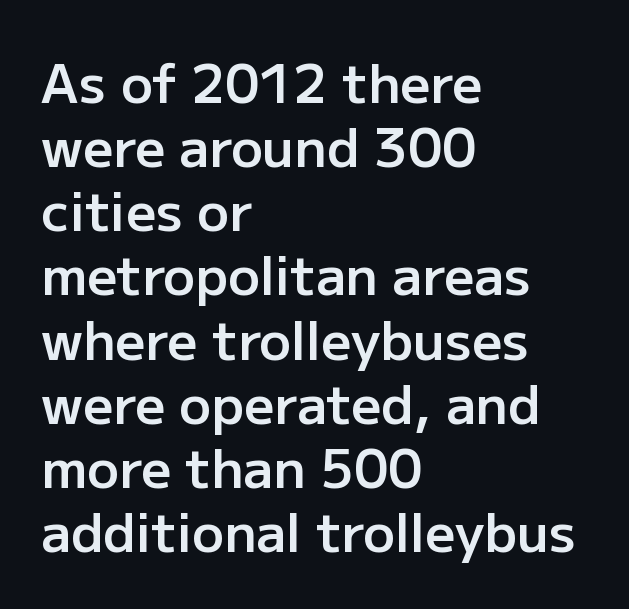
The typography opts for an upright posture over an oblique one. Think of a printed novel: that variable character pitch is what you see here. Where is the straight margin? On the left. Anything drawn beneath the words? Only blank space.
